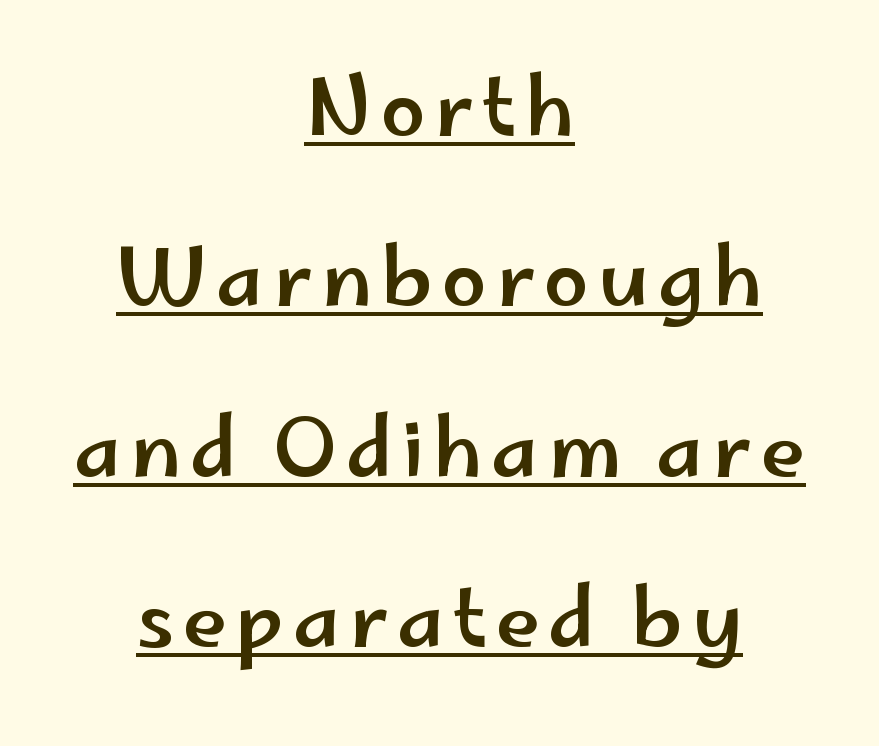
{"serif": "no", "italic": "no", "width": "wide", "stroke_contrast": "low", "x_height": "small", "monospaced": "no", "underline": "yes", "align": "center", "line_spacing": "loose", "line_spacing_ratio": 2.13, "glyph_px": 80}
